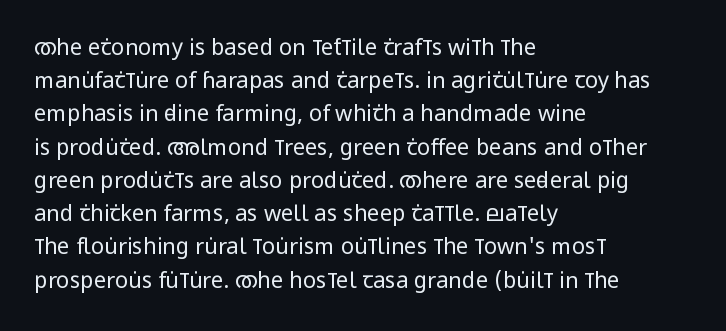
The image shows 22 px text type, upright; set left-aligned, normal line spacing (1.51x), normal letter spacing, not underlined.
